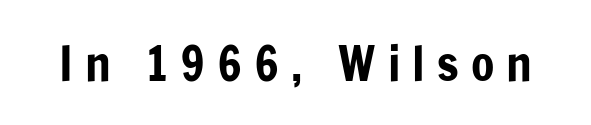
The image shows 48 px condensed sans-serif type, upright; set unusually wide letter spacing (+0.25 em), not underlined; low stroke contrast and a medium x-height.
